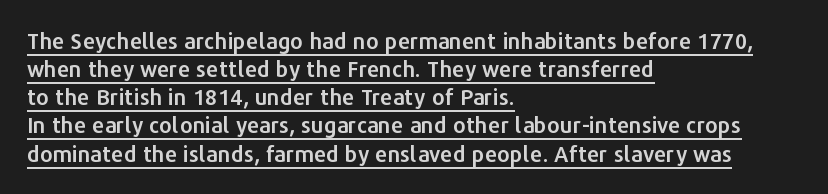
Q: Is the text italic (slanted)? A: No, it is upright.
Q: Is the text underlined? A: Yes.
Q: How is the paragraph aligned? A: Left-aligned.
Q: Is the spacing between letters normal or unusually wide? A: Normal.
Q: Is the spacing between lines tight, normal or loose? A: Normal.
